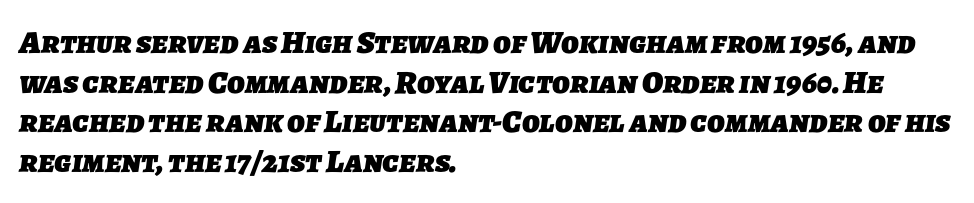
{"serif": "no", "bold": "yes", "weight": "heavy", "width": "normal", "stroke_contrast": "low", "x_height": "medium", "monospaced": "no", "underline": "no", "align": "left", "line_spacing_ratio": 1.2, "letter_spacing": "normal", "letter_spacing_em": 0.0, "glyph_px": 33}
